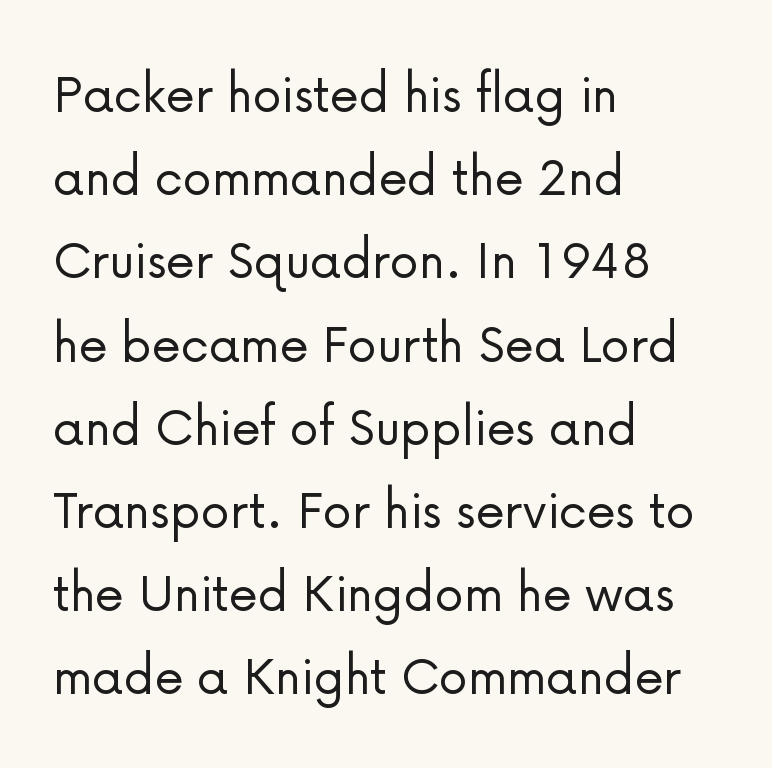
{"serif": "no", "italic": "no", "bold": "no", "weight": "light", "width": "normal", "stroke_contrast": "low", "x_height": "medium", "monospaced": "no", "underline": "no", "align": "left", "line_spacing": "normal", "line_spacing_ratio": 1.41, "letter_spacing": "normal", "letter_spacing_em": 0.0, "glyph_px": 59}
